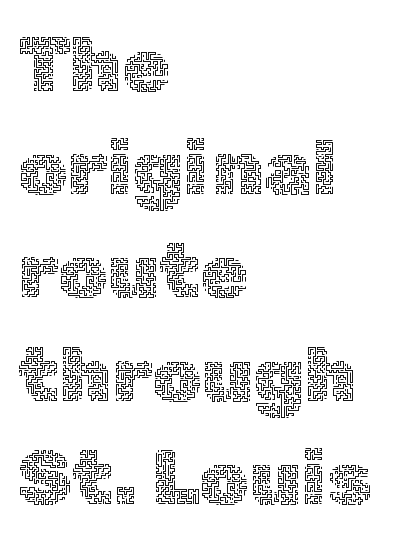
Q: Is the text bold? A: No.
Q: Is the text italic (slanted)? A: No, it is upright.
Q: Is the text underlined? A: No.
Q: How is the paragraph aligned? A: Left-aligned.
Q: Is the spacing between letters normal or unusually wide? A: Normal.
Q: Is the spacing between lines tight, normal or loose? A: Normal.
Q: Width (condensed, normal, or wide)? A: Normal.
Q: x-height? A: Medium.
Q: Monospaced? A: No.
